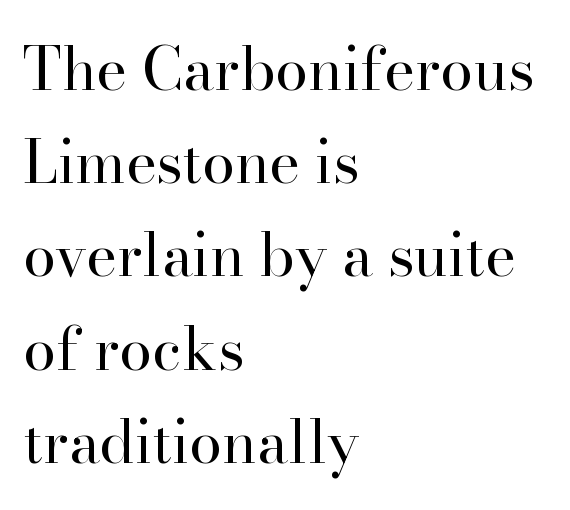
Between one letter and the next there's only the usual sliver of space. Normally led — the rows are evenly, conventionally spaced. This rendering features lettering with no underline. Think standard paragraph weight, or any step lighter than that. This sample has the flowing, uneven cadence of proportional lettering. You can tell it's not italic because the verticals are truly vertical.
